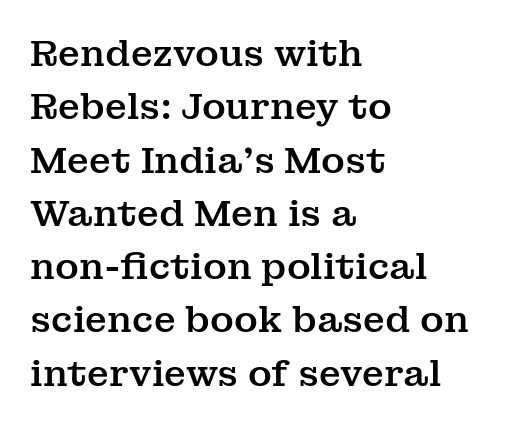
Q: Is the text italic (slanted)? A: No, it is upright.
Q: Is the typeface a serif or a sans-serif typeface? A: Serif.
Q: Is the text underlined? A: No.
Q: How is the paragraph aligned? A: Left-aligned.
Q: Is the spacing between letters normal or unusually wide? A: Normal.
Q: Is the spacing between lines tight, normal or loose? A: Normal.
Q: Width (condensed, normal, or wide)? A: Normal.
Q: Stroke contrast? A: Medium.
Q: x-height? A: Medium.
Q: Monospaced? A: No.
